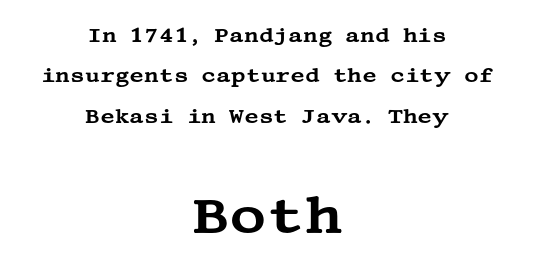
{"serif": "yes", "italic": "no", "width": "wide", "stroke_contrast": "medium", "x_height": "large", "underline": "no", "align": "center", "line_spacing": "loose", "line_spacing_ratio": 2.02, "letter_spacing": "normal", "letter_spacing_em": 0.0, "larger_block": "second", "size_ratio": 2.55, "glyph_px": 51}
